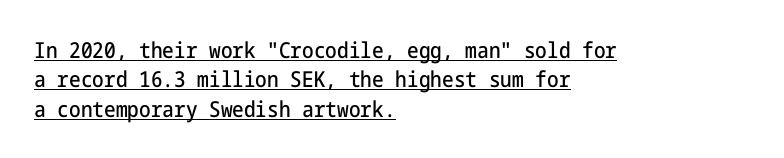
{"italic": "no", "underline": "yes", "align": "left", "line_spacing": "normal", "line_spacing_ratio": 1.34, "letter_spacing": "normal", "letter_spacing_em": 0.0, "glyph_px": 22}
